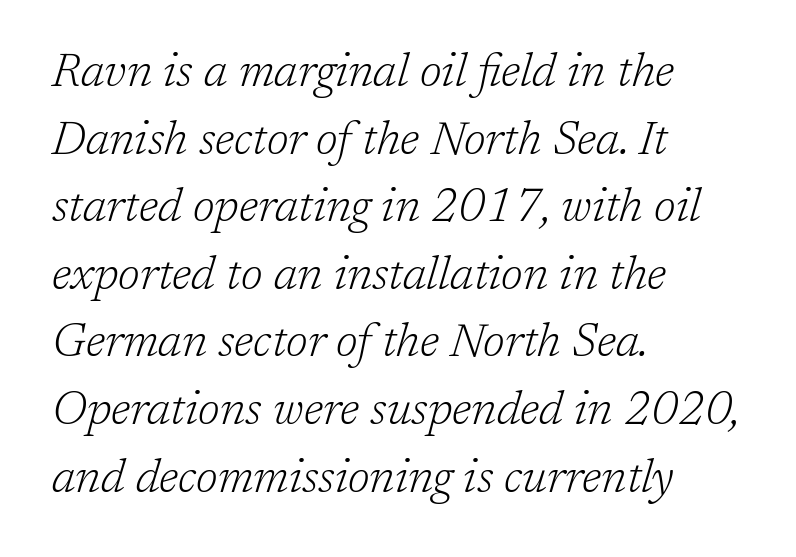
Q: Is the text bold? A: No.
Q: Is the text italic (slanted)? A: Yes, it leans right by about 17 degrees.
Q: Is the typeface a serif or a sans-serif typeface? A: Serif.
Q: Is the text underlined? A: No.
Q: How is the paragraph aligned? A: Left-aligned.
Q: Is the spacing between letters normal or unusually wide? A: Normal.
Q: Is the spacing between lines tight, normal or loose? A: Normal.
Q: Width (condensed, normal, or wide)? A: Normal.
Q: Stroke contrast? A: Low.
Q: x-height? A: Medium.
Q: Monospaced? A: No.
